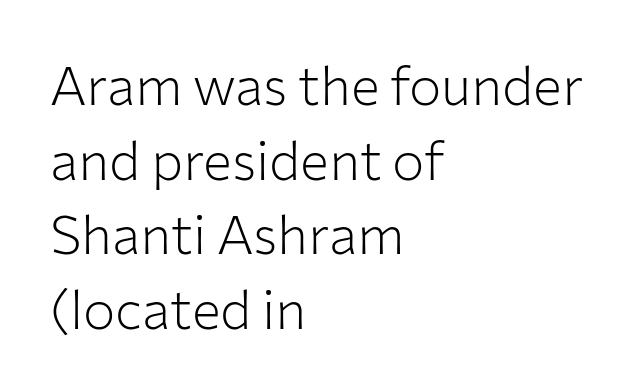
Heaviness? Minimal to ordinary, like unemphasized prose. Think of a printed novel: that variable character pitch is what you see here. Examine the stroke ends and you'll find no serifs. The lines sit at an ordinary, default distance from one another. Reading down the block, your eye returns to a fixed left position each line. Students, note that the glyphs here touch the page at normal intervals.
